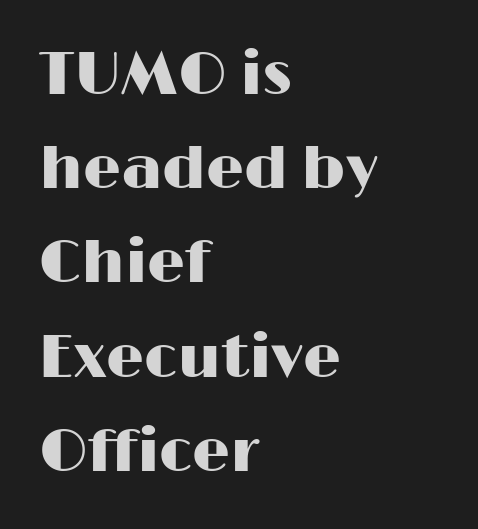
Words appear dense and cohesive because spacing is normal. Rule under the text: the space is simply empty. Think of a printed novel: that variable character pitch is what you see here. Notice how the passage keeps a crisp vertical edge on the left only.
